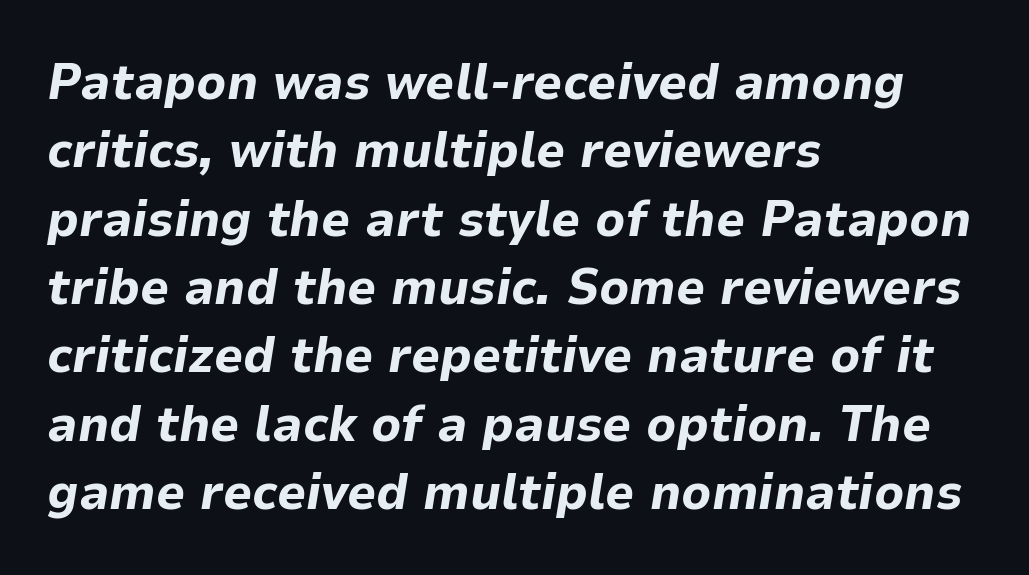
This is oblique type, the kind used for emphasis or titles. The passage shown is typed in a proportional face where columns would drift. A classic flush-left, rag-right setting is used for this passage. Baseline-to-baseline distance is the conventional proportion of letter height.
